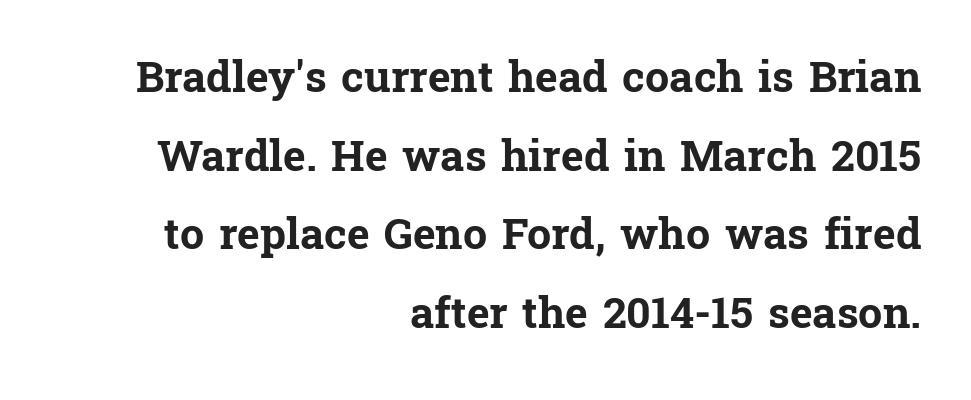
Q: Is the text bold? A: Yes.
Q: Is the text italic (slanted)? A: No, it is upright.
Q: Is the typeface a serif or a sans-serif typeface? A: Serif.
Q: Is the text underlined? A: No.
Q: How is the paragraph aligned? A: Right-aligned.
Q: Is the spacing between letters normal or unusually wide? A: Normal.
Q: Width (condensed, normal, or wide)? A: Normal.
Q: Stroke contrast? A: Low.
Q: x-height? A: Medium.
Q: Monospaced? A: No.
